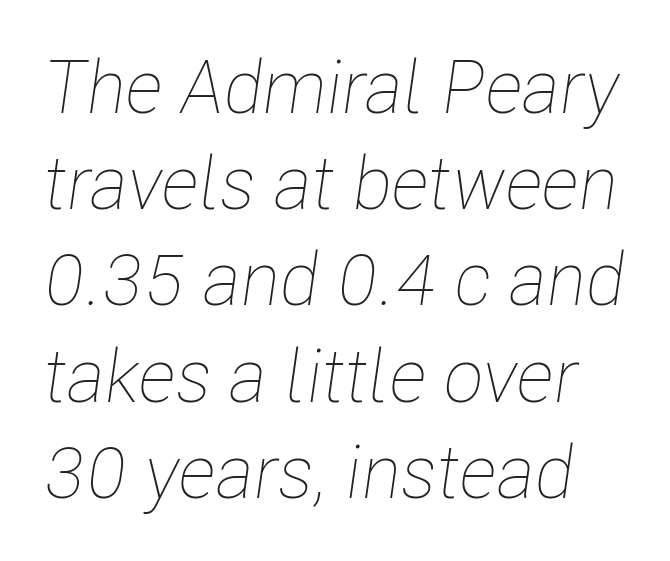
Q: Is the text bold? A: No.
Q: Is the text italic (slanted)? A: Yes, it leans right by about 8 degrees.
Q: Is the text underlined? A: No.
Q: Is the spacing between letters normal or unusually wide? A: Normal.
Q: Is the spacing between lines tight, normal or loose? A: Normal.
Q: Width (condensed, normal, or wide)? A: Condensed.
Q: Stroke contrast? A: Low.
Q: x-height? A: Medium.
Q: Monospaced? A: No.
